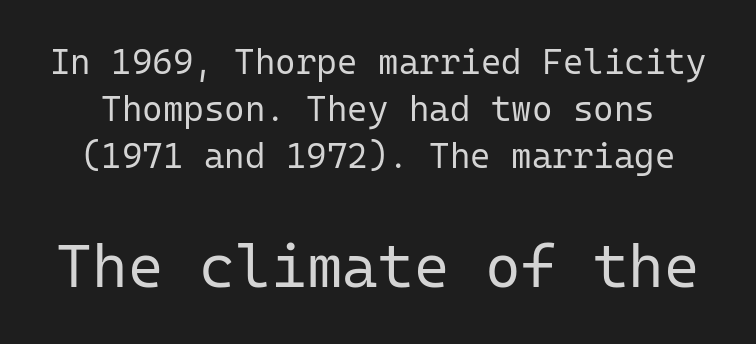
{"serif": "no", "italic": "no", "bold": "no", "weight": "regular", "width": "normal", "stroke_contrast": "low", "x_height": "medium", "monospaced": "yes", "underline": "no", "line_spacing": "normal", "line_spacing_ratio": 1.34, "letter_spacing": "normal", "letter_spacing_em": 0.0, "larger_block": "second", "size_ratio": 1.74, "glyph_px": 61}
